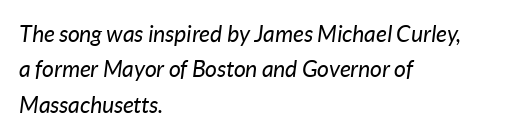
{"italic": "yes", "lean": "right", "slant_degrees": 7, "bold": "no", "underline": "no", "align": "left", "line_spacing": "normal", "line_spacing_ratio": 1.54, "letter_spacing": "normal", "letter_spacing_em": 0.0, "glyph_px": 23}
